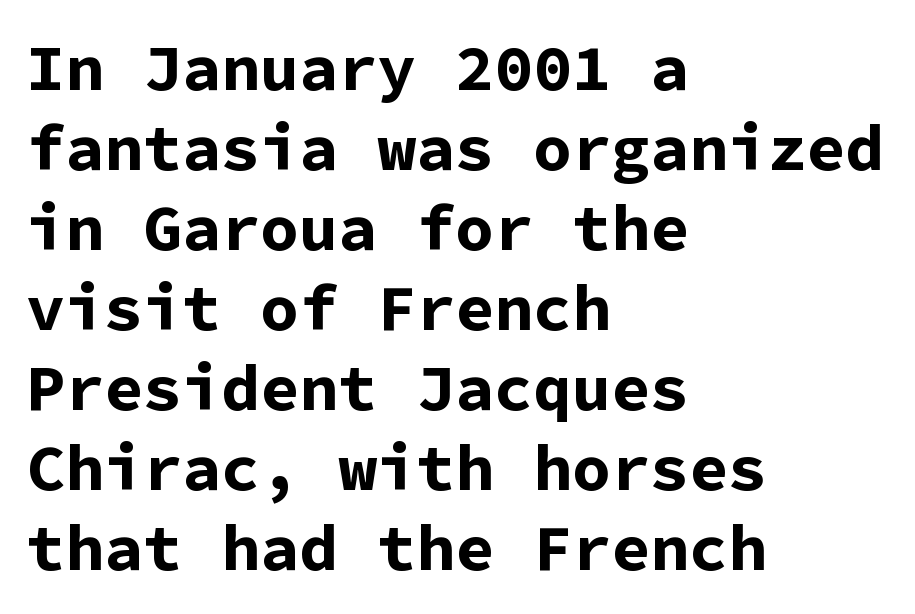
The image shows 65 px bold sans-serif type, upright, monospaced; set left-aligned, line spacing 1.23x, normal letter spacing, not underlined; low stroke contrast and a medium x-height.
